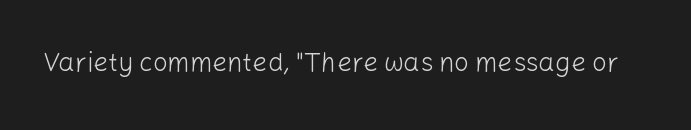
{"italic": "no", "bold": "no", "underline": "no", "letter_spacing": "normal", "letter_spacing_em": 0.0, "glyph_px": 26}
